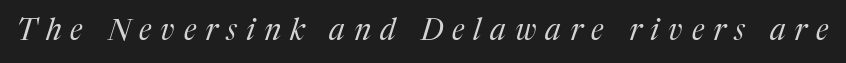
The image shows 30 px regular-weight serif type, italic (leaning right); set unusually wide letter spacing (+0.3 em), not underlined; medium stroke contrast and a medium x-height.
